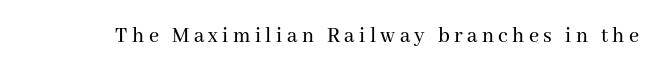
Q: Is the text italic (slanted)? A: No, it is upright.
Q: Is the text underlined? A: No.
Q: Is the spacing between letters normal or unusually wide? A: Unusually wide.
